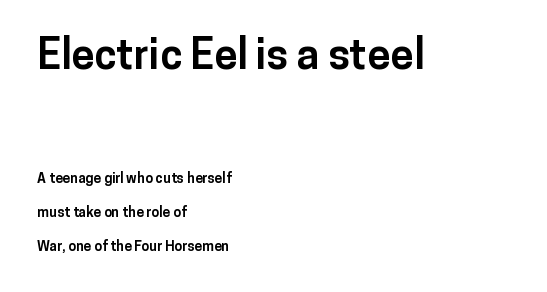
Does the bottom block carry the larger type? No, the top block does. Does extra space separate the letters? No, they use regular spacing. Nope, not italic — everything's standing straight. The passage shown is typed in a proportional face where columns would drift. Letterform terminals end flat and unadorned throughout the passage. The compositor pushed each line to the left boundary.
